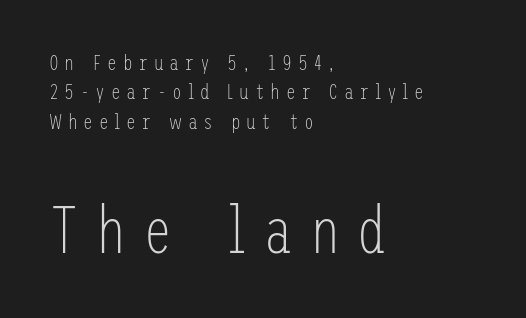
{"serif": "no", "italic": "no", "bold": "no", "weight": "light", "width": "condensed", "stroke_contrast": "low", "x_height": "medium", "underline": "no", "align": "left", "line_spacing": "normal", "line_spacing_ratio": 1.34, "letter_spacing": "wide", "letter_spacing_em": 0.25, "larger_block": "second", "size_ratio": 3.05, "glyph_px": 67}
